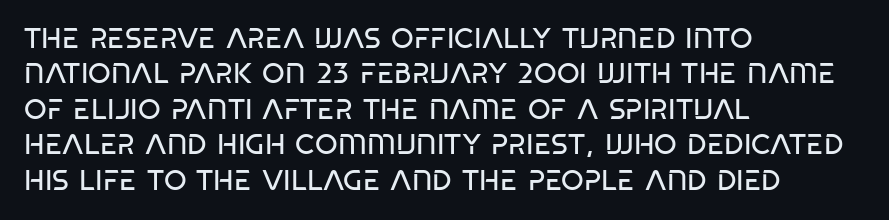
Looks like regular typesetting: each glyph gets only the width it needs. Which margin do the lines hug? The left one — the right edge is uneven. The characters are drawn with everyday or finer stroke widths. Anything drawn beneath the words? Only blank space.
